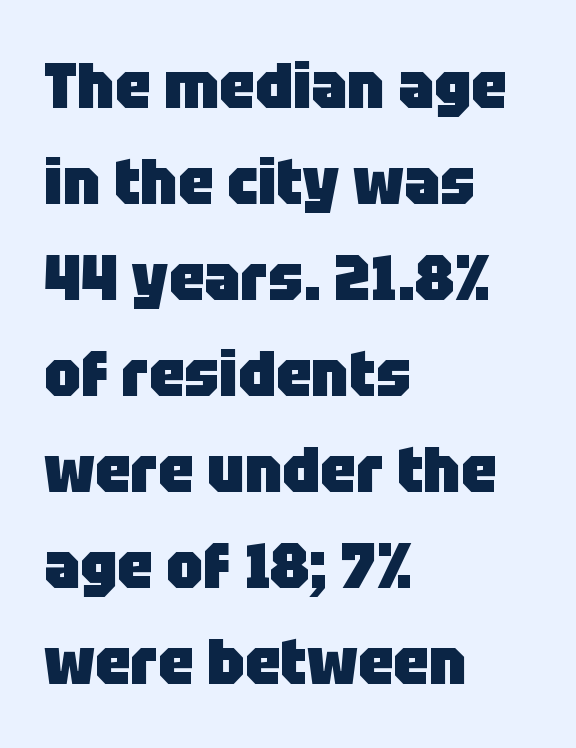
The paragraph has a hard left edge and a soft right edge. Inter-character spacing is left at the font's built-in metrics. In terms of weight, the rendering is a true, heavy bold. This sample has the flowing, uneven cadence of proportional lettering. Each row of text sits above clean, open space. This sample uses an upright cut, with every glyph sitting square on the baseline.
